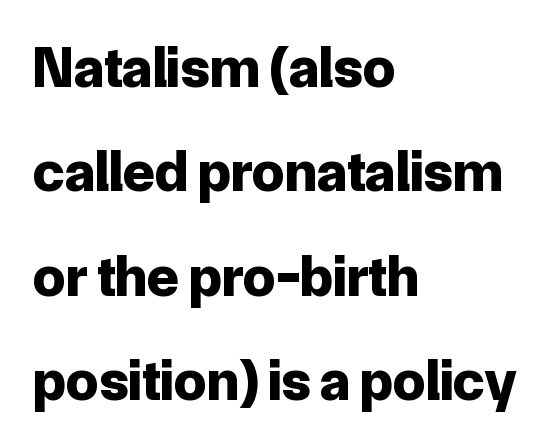
{"serif": "no", "italic": "no", "bold": "yes", "weight": "bold", "width": "normal", "stroke_contrast": "low", "x_height": "medium", "monospaced": "no", "underline": "no", "align": "left", "line_spacing_ratio": 1.8, "letter_spacing": "normal", "letter_spacing_em": 0.0, "glyph_px": 58}
